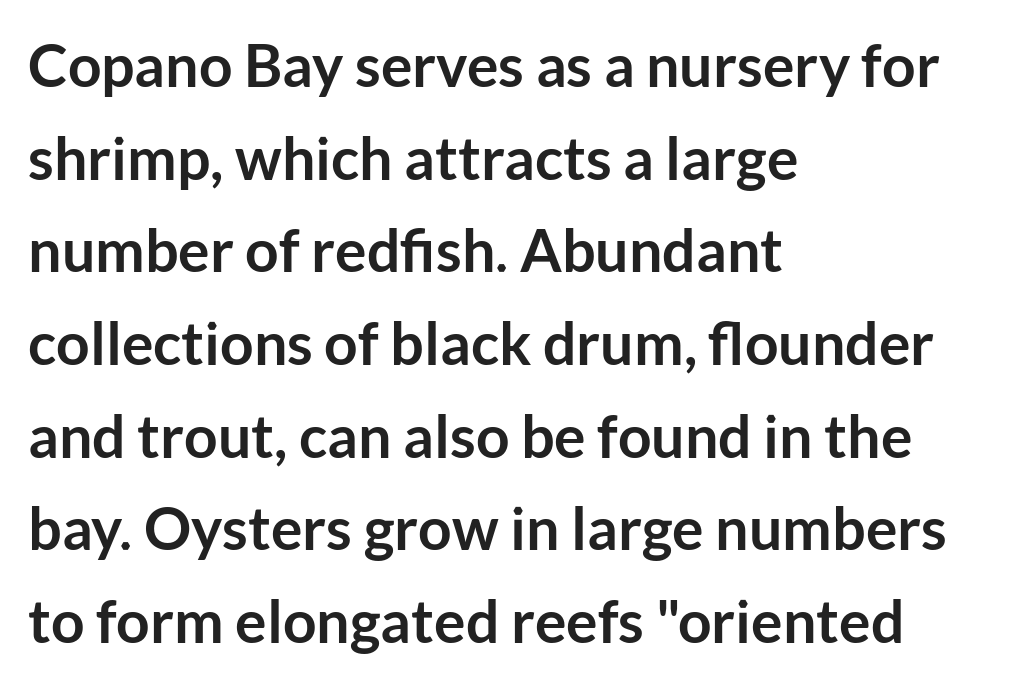
The image shows 59 px semibold sans-serif type, upright; set left-aligned, normal line spacing (1.57x), normal letter spacing, not underlined; low stroke contrast and a medium x-height.
